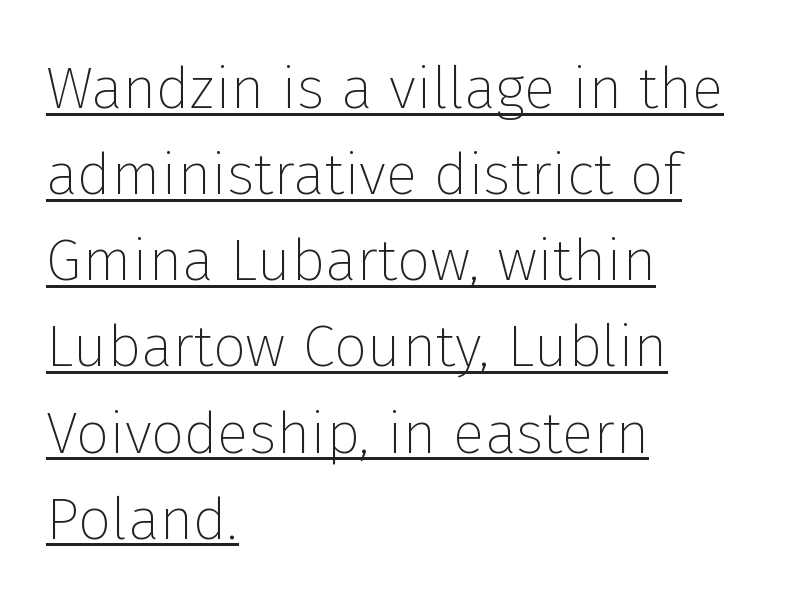
The typeface chosen for these lines omits serifs. Honestly, the underline is the first thing you notice here. A typesetter would call this proportional, since set widths differ per character. Heft: none added — not bold. Notice how the stems are strictly vertical — no italics here.
